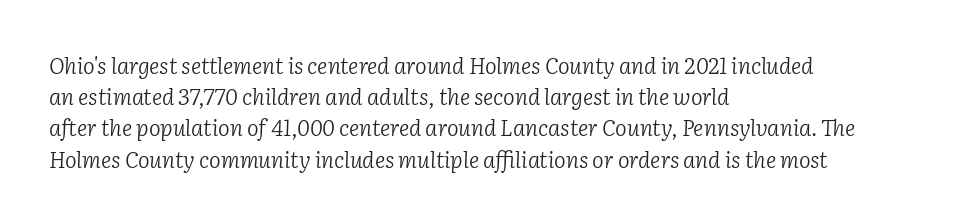
{"italic": "yes", "lean": "right", "slant_degrees": 2, "bold": "no", "underline": "no", "align": "left", "line_spacing": "normal", "line_spacing_ratio": 1.42, "letter_spacing": "normal", "letter_spacing_em": 0.0, "glyph_px": 22}
